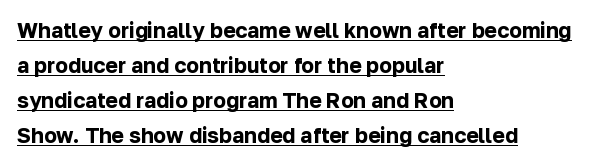
Q: Is the text bold? A: Yes.
Q: Is the text italic (slanted)? A: No, it is upright.
Q: Is the text underlined? A: Yes.
Q: How is the paragraph aligned? A: Left-aligned.
Q: Is the spacing between letters normal or unusually wide? A: Normal.
Q: Is the spacing between lines tight, normal or loose? A: Normal.
